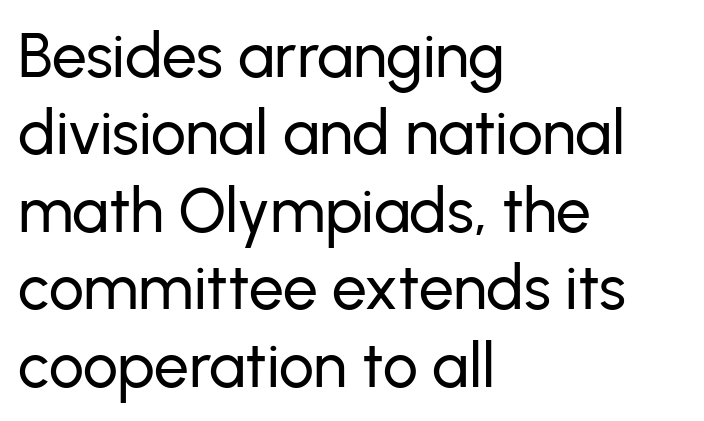
The specimen reads as upright at a glance. Letter spacing: default. What kind of face is this? One without serifs — a sans. Any mark beneath the type? The region is blank.
